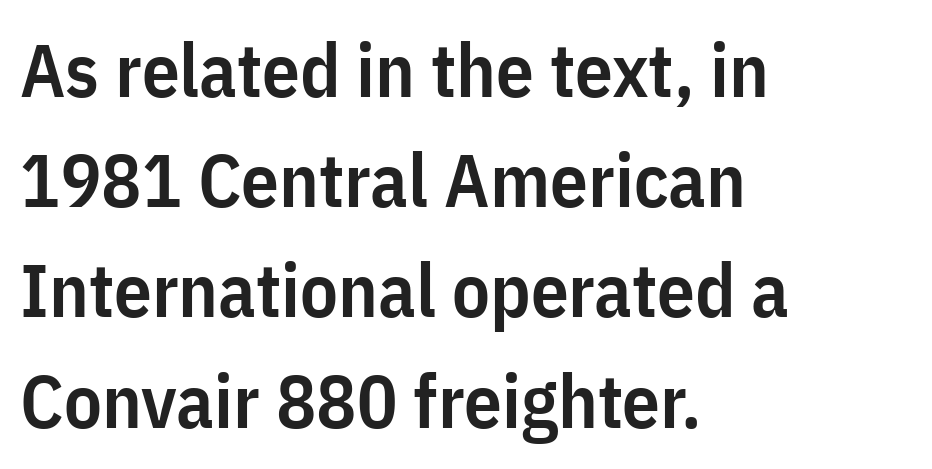
Q: Is the text bold? A: Semi-bold.
Q: Is the text italic (slanted)? A: No, it is upright.
Q: Is the typeface a serif or a sans-serif typeface? A: Sans-serif.
Q: Is the text underlined? A: No.
Q: How is the paragraph aligned? A: Left-aligned.
Q: Is the spacing between letters normal or unusually wide? A: Normal.
Q: Is the spacing between lines tight, normal or loose? A: Normal.
Q: Width (condensed, normal, or wide)? A: Condensed.
Q: Stroke contrast? A: Low.
Q: x-height? A: Medium.
Q: Monospaced? A: No.
